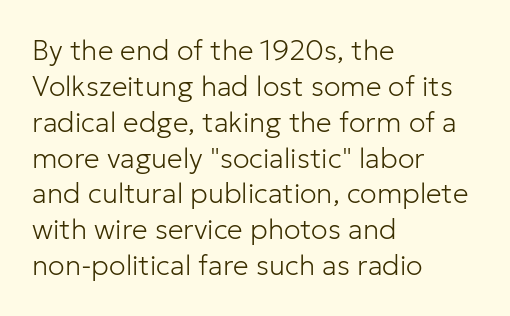
Q: Is the text bold? A: No.
Q: Is the text italic (slanted)? A: No, it is upright.
Q: Is the typeface a serif or a sans-serif typeface? A: Sans-serif.
Q: Is the text underlined? A: No.
Q: How is the paragraph aligned? A: Left-aligned.
Q: Is the spacing between letters normal or unusually wide? A: Normal.
Q: Is the spacing between lines tight, normal or loose? A: Normal.
Q: Width (condensed, normal, or wide)? A: Normal.
Q: Stroke contrast? A: Low.
Q: x-height? A: Medium.
Q: Monospaced? A: No.
